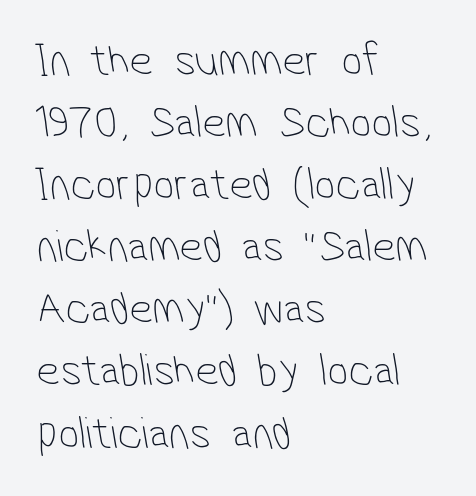
Proportional: the letters do not fall into vertical columns. Each letter's strokes conclude bluntly, with no projecting serifs. Words float on clear page, feet unadorned. The rag falls on the right side of this text block. Weight: in the light-to-regular range. One glance says typical: line gaps are just what's usual.
